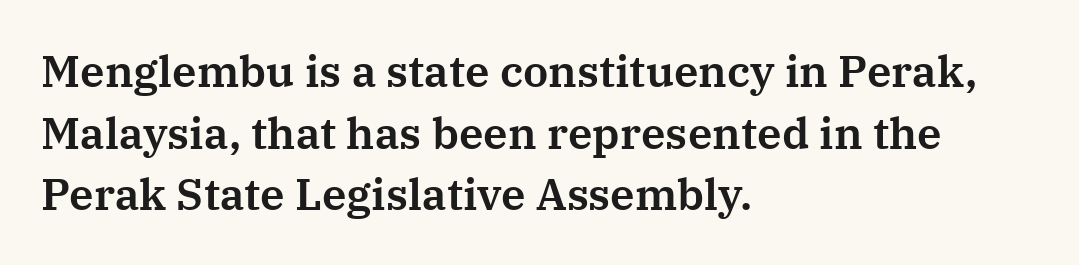
The image shows 44 px serif type, upright; set left-aligned, normal line spacing (1.4x), normal letter spacing, not underlined; medium stroke contrast and a medium x-height.
